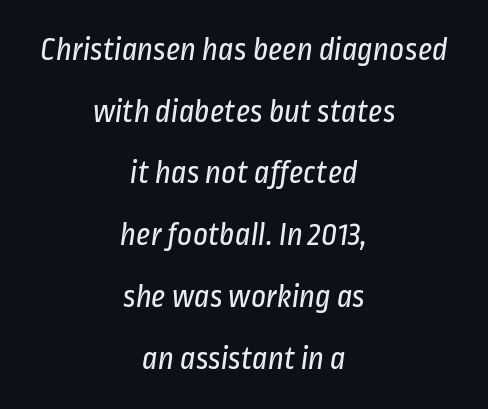
Q: Is the text bold? A: No.
Q: Is the typeface a serif or a sans-serif typeface? A: Sans-serif.
Q: Is the text underlined? A: No.
Q: How is the paragraph aligned? A: Centered.
Q: Is the spacing between letters normal or unusually wide? A: Normal.
Q: Width (condensed, normal, or wide)? A: Condensed.
Q: Stroke contrast? A: Low.
Q: x-height? A: Medium.
Q: Monospaced? A: No.
